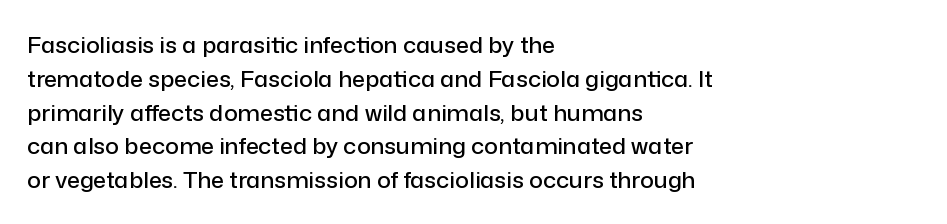
Q: Is the text italic (slanted)? A: No, it is upright.
Q: Is the text underlined? A: No.
Q: How is the paragraph aligned? A: Left-aligned.
Q: Is the spacing between letters normal or unusually wide? A: Normal.
Q: Is the spacing between lines tight, normal or loose? A: Normal.
